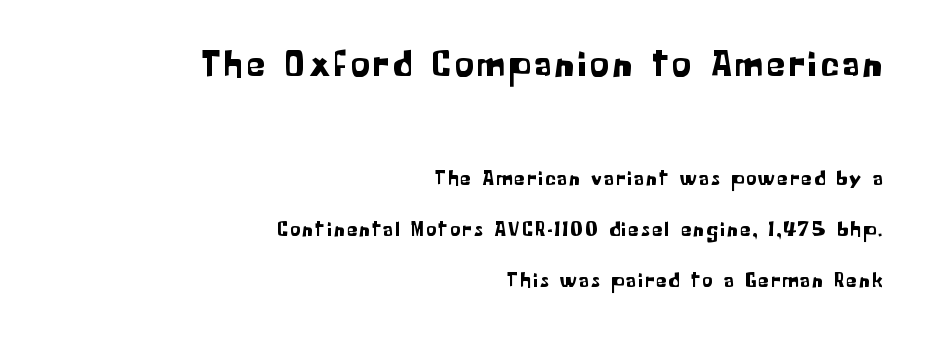
Q: Is the text italic (slanted)? A: No, it is upright.
Q: Is the typeface a serif or a sans-serif typeface? A: Sans-serif.
Q: Is the text underlined? A: No.
Q: How is the paragraph aligned? A: Right-aligned.
Q: Is the spacing between lines tight, normal or loose? A: Loose.
Q: Which block of text is set in a larger size, the first (top) or the second (bottom)? A: The first (top) one.
Q: Width (condensed, normal, or wide)? A: Normal.
Q: Stroke contrast? A: Low.
Q: x-height? A: Medium.
Q: Monospaced? A: No.
